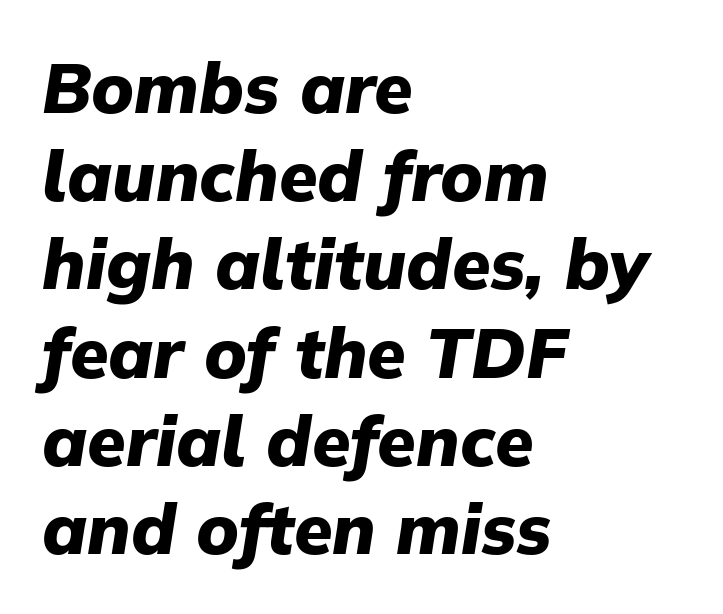
The image shows 70 px heavy type, italic (leaning right); set left-aligned, normal line spacing (1.26x), normal letter spacing, not underlined; low stroke contrast and a medium x-height.
